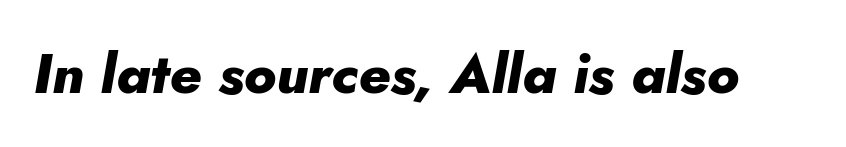
{"italic": "yes", "lean": "right", "slant_degrees": 10, "bold": "yes", "weight": "heavy", "width": "normal", "stroke_contrast": "low", "x_height": "small", "monospaced": "no", "underline": "no", "letter_spacing": "normal", "letter_spacing_em": 0.0, "glyph_px": 56}
